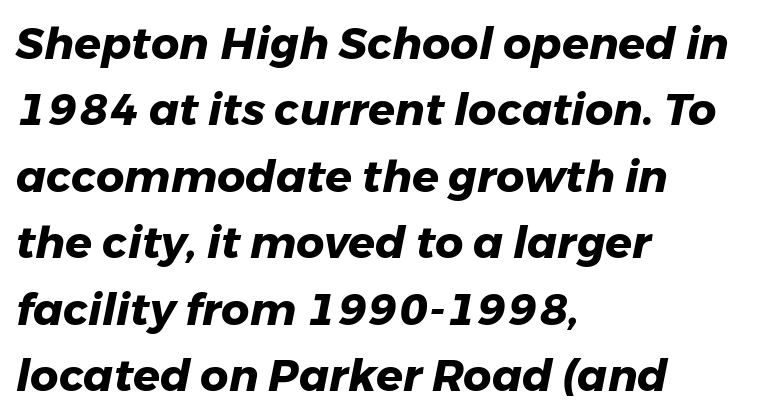
The image shows 44 px heavy type, italic (leaning right); set left-aligned, normal line spacing (1.51x), normal letter spacing, not underlined; low stroke contrast and a medium x-height.
